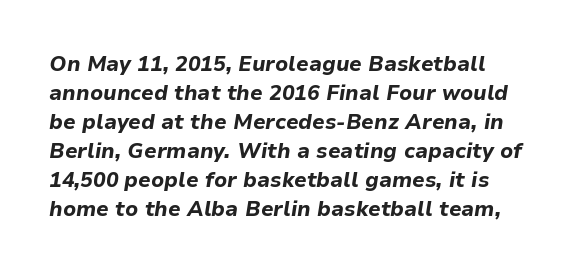
The space directly below the letters is spotless. Each glyph is drawn with heavy, bold strokes. An italicized treatment has been applied to the whole sample. The lines sit at an ordinary, default distance from one another. Letter spacing: default. One-word summary of the alignment: left.
